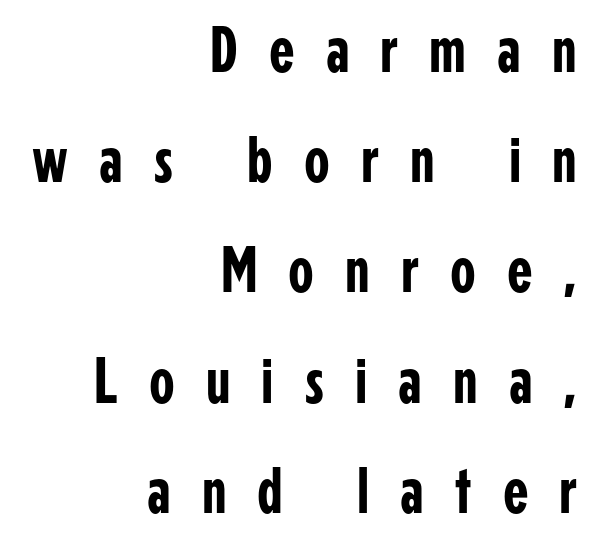
Line spacing here is normal. In terms of letterform style, serifs are entirely absent. The baseline area is clear. Every row of glyphs terminates at an identical x-position on the right. The font's upright variant was chosen for this text.
